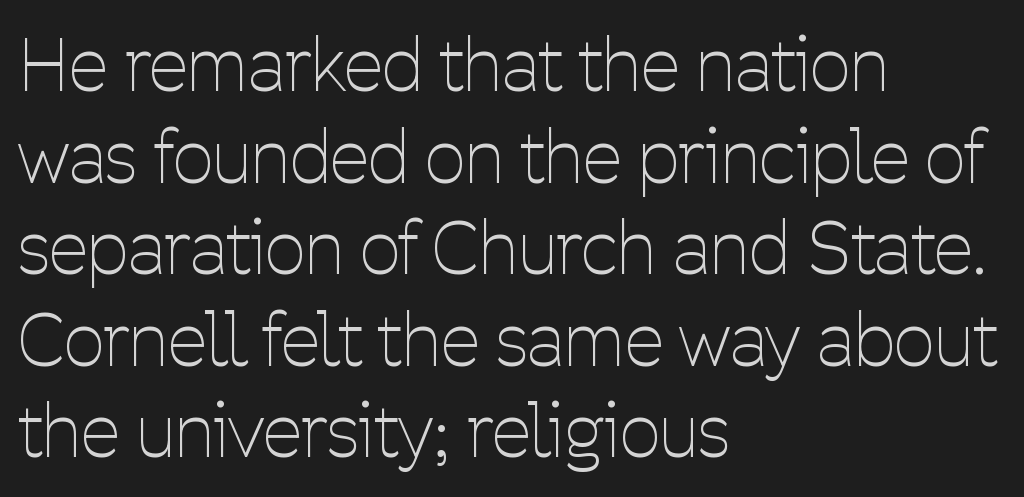
{"serif": "no", "italic": "no", "bold": "no", "weight": "thin", "width": "condensed", "stroke_contrast": "low", "x_height": "medium", "monospaced": "no", "underline": "no", "align": "left", "line_spacing": "normal", "line_spacing_ratio": 1.29, "letter_spacing": "normal", "letter_spacing_em": 0.0, "glyph_px": 71}
